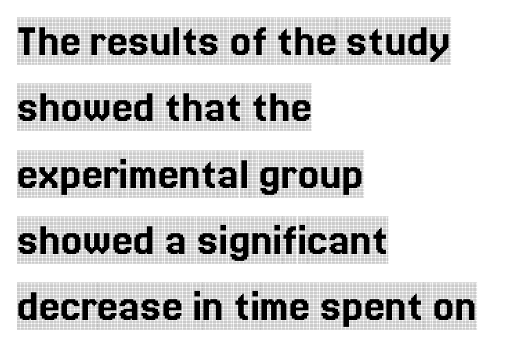
Q: Is the text italic (slanted)? A: No, it is upright.
Q: Is the typeface a serif or a sans-serif typeface? A: Serif.
Q: Is the text underlined? A: No.
Q: How is the paragraph aligned? A: Left-aligned.
Q: Is the spacing between letters normal or unusually wide? A: Normal.
Q: Is the spacing between lines tight, normal or loose? A: Normal.
Q: Width (condensed, normal, or wide)? A: Condensed.
Q: x-height? A: Large.
Q: Monospaced? A: No.
